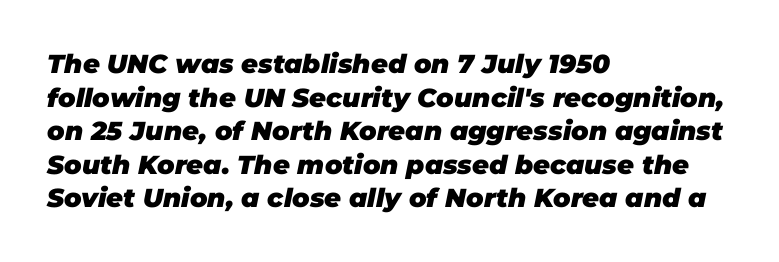
{"italic": "yes", "lean": "right", "slant_degrees": 11, "bold": "yes", "underline": "no", "align": "left", "line_spacing": "normal", "line_spacing_ratio": 1.29, "letter_spacing": "normal", "letter_spacing_em": 0.0, "glyph_px": 26}
